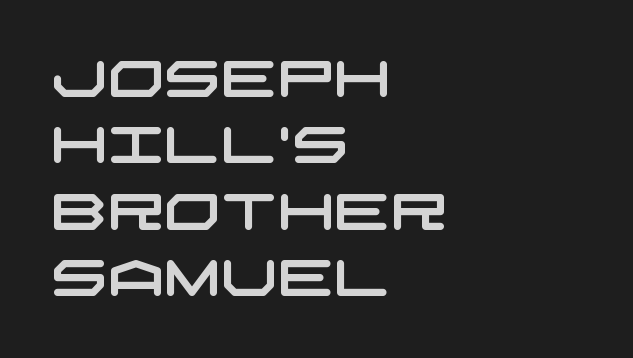
Q: Is the typeface a serif or a sans-serif typeface? A: Sans-serif.
Q: Is the text underlined? A: No.
Q: How is the paragraph aligned? A: Left-aligned.
Q: Is the spacing between letters normal or unusually wide? A: Normal.
Q: Is the spacing between lines tight, normal or loose? A: Normal.
Q: Width (condensed, normal, or wide)? A: Wide.
Q: Stroke contrast? A: Low.
Q: x-height? A: Large.
